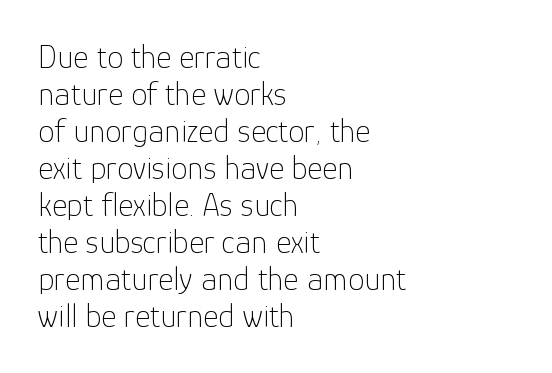
Q: Is the text bold? A: No.
Q: Is the text italic (slanted)? A: No, it is upright.
Q: Is the typeface a serif or a sans-serif typeface? A: Sans-serif.
Q: Is the text underlined? A: No.
Q: How is the paragraph aligned? A: Left-aligned.
Q: Is the spacing between letters normal or unusually wide? A: Normal.
Q: Is the spacing between lines tight, normal or loose? A: Tight.
Q: Width (condensed, normal, or wide)? A: Normal.
Q: Stroke contrast? A: Low.
Q: x-height? A: Medium.
Q: Monospaced? A: No.
